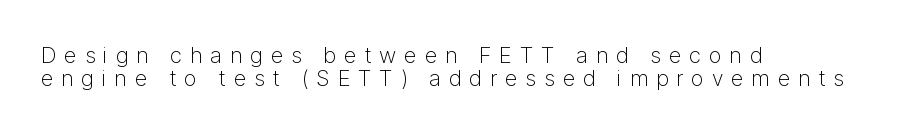
Q: Is the text bold? A: No.
Q: Is the text italic (slanted)? A: No, it is upright.
Q: Is the text underlined? A: No.
Q: How is the paragraph aligned? A: Left-aligned.
Q: Is the spacing between letters normal or unusually wide? A: Unusually wide.
Q: Is the spacing between lines tight, normal or loose? A: Tight.
